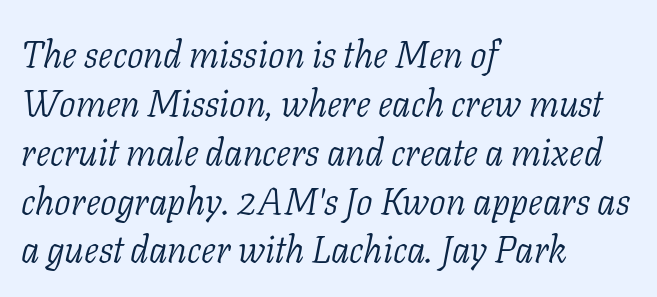
The image shows 37 px light serif type, italic (leaning right); set left-aligned, normal line spacing (1.32x), normal letter spacing, not underlined; low stroke contrast and a medium x-height.
